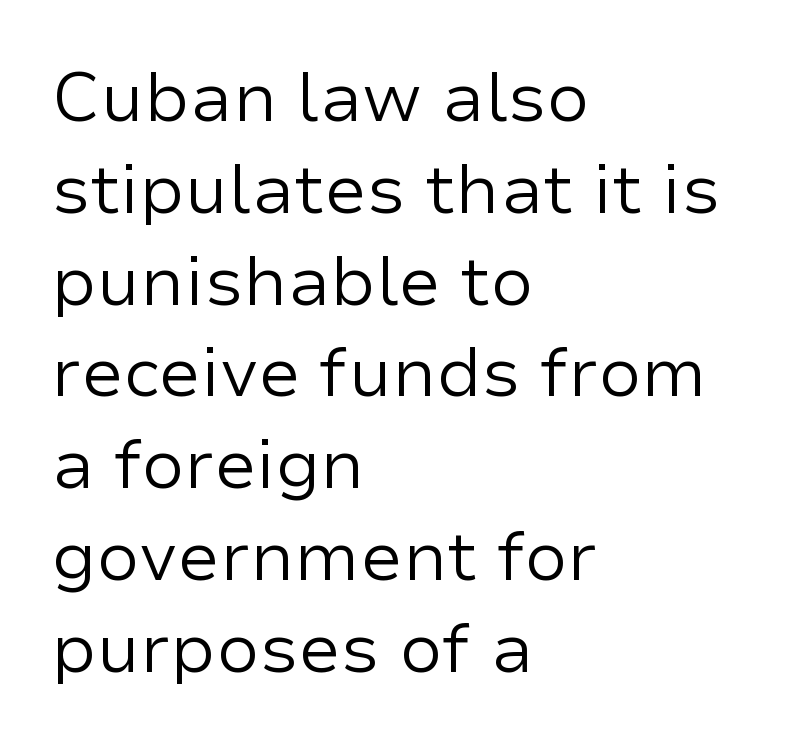
Q: Is the text bold? A: No.
Q: Is the text italic (slanted)? A: No, it is upright.
Q: Is the typeface a serif or a sans-serif typeface? A: Sans-serif.
Q: Is the text underlined? A: No.
Q: How is the paragraph aligned? A: Left-aligned.
Q: Is the spacing between letters normal or unusually wide? A: Normal.
Q: Is the spacing between lines tight, normal or loose? A: Normal.
Q: Width (condensed, normal, or wide)? A: Normal.
Q: Stroke contrast? A: Low.
Q: x-height? A: Medium.
Q: Monospaced? A: No.
